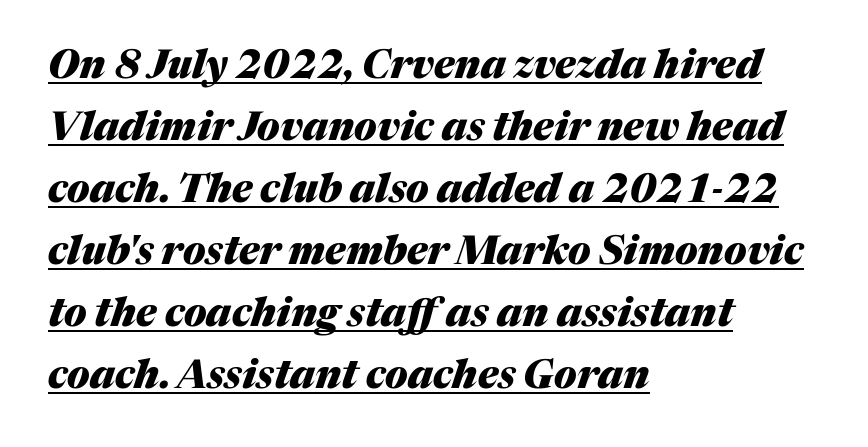
Q: Is the text bold? A: Yes.
Q: Is the text italic (slanted)? A: Yes, it leans right by about 17 degrees.
Q: Is the text underlined? A: Yes.
Q: How is the paragraph aligned? A: Left-aligned.
Q: Is the spacing between letters normal or unusually wide? A: Normal.
Q: Is the spacing between lines tight, normal or loose? A: Normal.
Q: Width (condensed, normal, or wide)? A: Normal.
Q: Stroke contrast? A: Medium.
Q: x-height? A: Medium.
Q: Monospaced? A: No.
